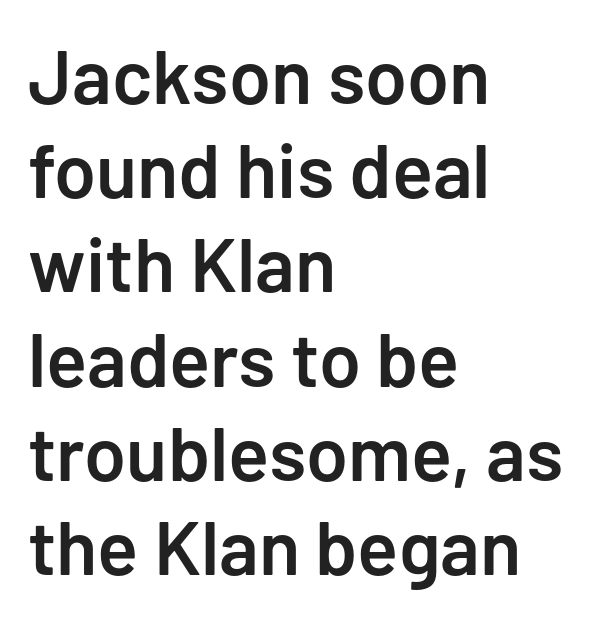
The image shows 76 px semibold sans-serif type, upright; set left-aligned, line spacing 1.24x, normal letter spacing, not underlined; low stroke contrast and a medium x-height.
